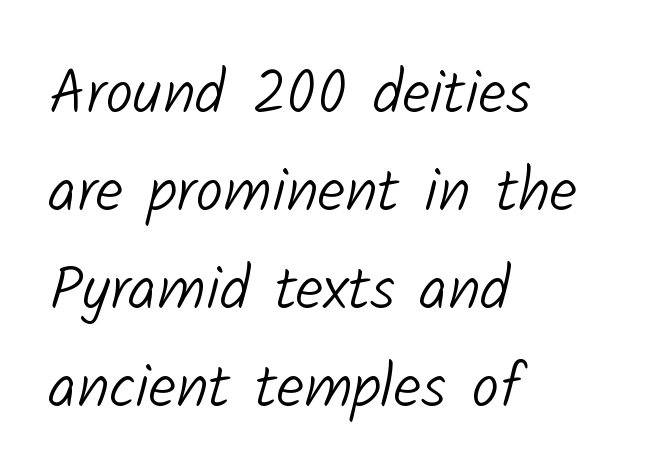
The image shows 62 px light sans-serif type; set left-aligned, normal line spacing (1.58x), normal letter spacing, not underlined; low stroke contrast and a medium x-height.
